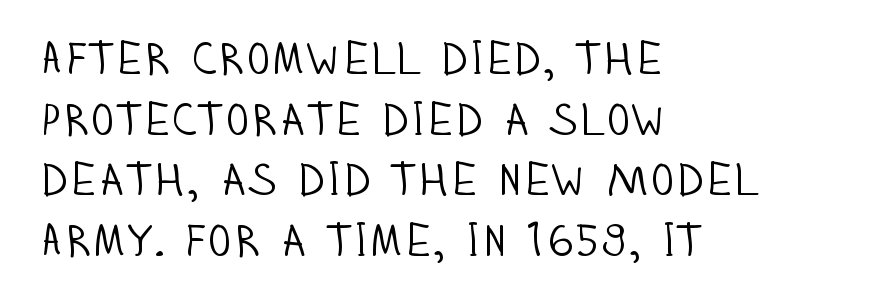
Q: Is the text bold? A: No.
Q: Is the text italic (slanted)? A: No, it is upright.
Q: Is the typeface a serif or a sans-serif typeface? A: Sans-serif.
Q: Is the text underlined? A: No.
Q: How is the paragraph aligned? A: Left-aligned.
Q: Is the spacing between letters normal or unusually wide? A: Normal.
Q: Is the spacing between lines tight, normal or loose? A: Normal.
Q: Width (condensed, normal, or wide)? A: Condensed.
Q: Stroke contrast? A: Low.
Q: x-height? A: Large.
Q: Monospaced? A: No.
